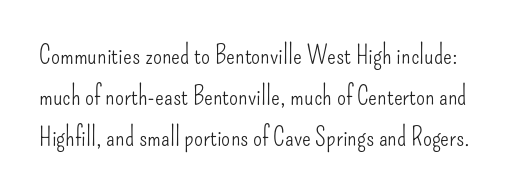
Heaviness? Minimal to ordinary, like unemphasized prose. This sample uses plain, unmodified letter spacing. The line-height multiplier appears to be the usual default. Posture: straight, roman, zero tilt.
